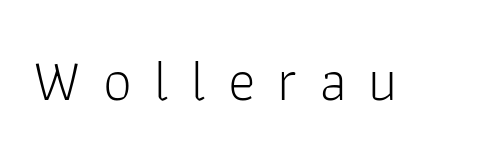
The image shows 58 px light sans-serif type, upright; set unusually wide letter spacing (+0.38 em), not underlined; low stroke contrast and a medium x-height.
